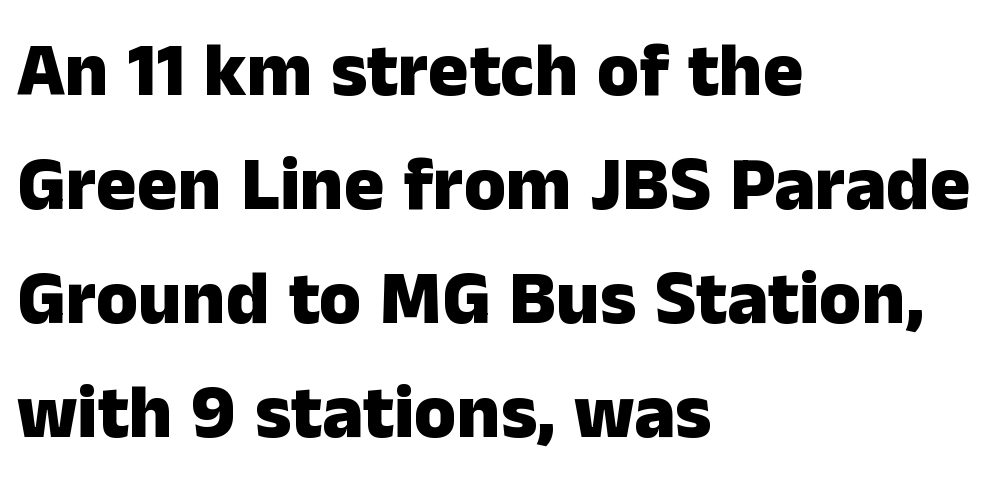
Think of a printed novel: that variable character pitch is what you see here. I'd call this a sans setting — the letters go barefoot. Does the copy run flush right? No — it runs flush left. Decoration check: the copy has no underline. Line spacing here is normal.
